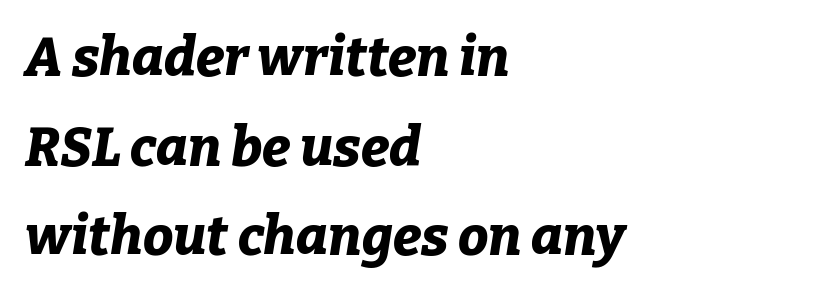
{"italic": "yes", "lean": "right", "slant_degrees": 9, "bold": "yes", "weight": "bold", "width": "normal", "stroke_contrast": "low", "x_height": "medium", "monospaced": "no", "underline": "no", "align": "left", "line_spacing": "normal", "line_spacing_ratio": 1.66, "letter_spacing": "normal", "letter_spacing_em": 0.0, "glyph_px": 54}
